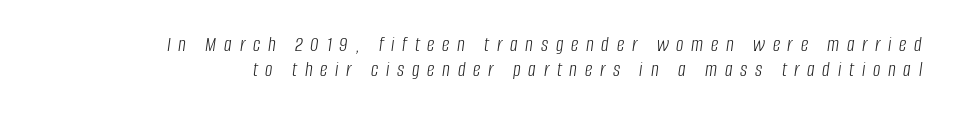
What stands out about the letter spacing? Its width — letters are far apart. Line ends are locked; line starts wander. Italic? Definitely — the glyphs are oblique. Decoration check: the copy has no underline. No letter is thick-stroked: the sample isn't bold.
